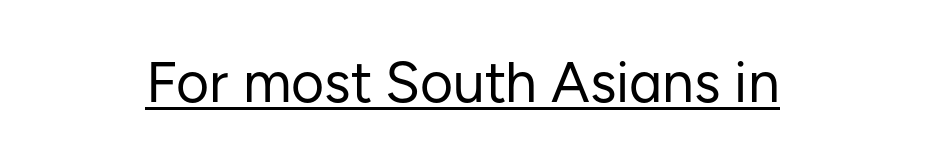
Q: Is the text bold? A: No.
Q: Is the text italic (slanted)? A: No, it is upright.
Q: Is the typeface a serif or a sans-serif typeface? A: Sans-serif.
Q: Is the text underlined? A: Yes.
Q: Is the spacing between letters normal or unusually wide? A: Normal.
Q: Width (condensed, normal, or wide)? A: Normal.
Q: Stroke contrast? A: Low.
Q: x-height? A: Medium.
Q: Monospaced? A: No.
